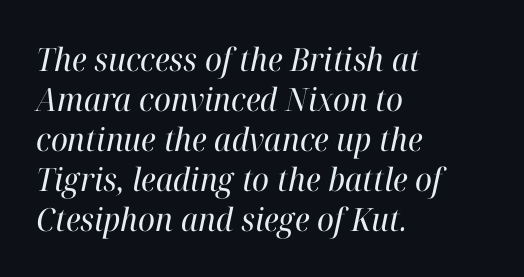
{"serif": "yes", "italic": "yes", "lean": "right", "slant_degrees": 12, "bold": "no", "weight": "regular", "width": "normal", "stroke_contrast": "high", "x_height": "medium", "monospaced": "no", "underline": "no", "align": "left", "line_spacing": "normal", "line_spacing_ratio": 1.25, "letter_spacing": "normal", "letter_spacing_em": 0.0, "glyph_px": 32}
